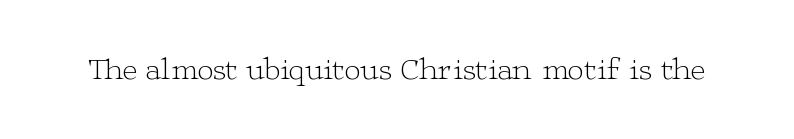
Q: Is the text bold? A: No.
Q: Is the text italic (slanted)? A: No, it is upright.
Q: Is the typeface a serif or a sans-serif typeface? A: Serif.
Q: Is the text underlined? A: No.
Q: Is the spacing between letters normal or unusually wide? A: Normal.
Q: Width (condensed, normal, or wide)? A: Wide.
Q: Stroke contrast? A: Low.
Q: x-height? A: Medium.
Q: Monospaced? A: No.
